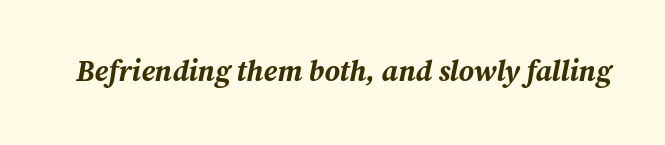
The image shows 29 px bold type, italic (leaning right); set normal letter spacing, not underlined; medium stroke contrast and a medium x-height.
